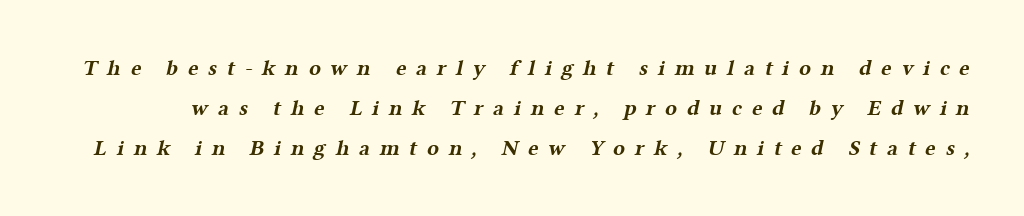
The image shows 22 px bold type; set line spacing 1.81x, unusually wide letter spacing (+0.44 em), not underlined.
